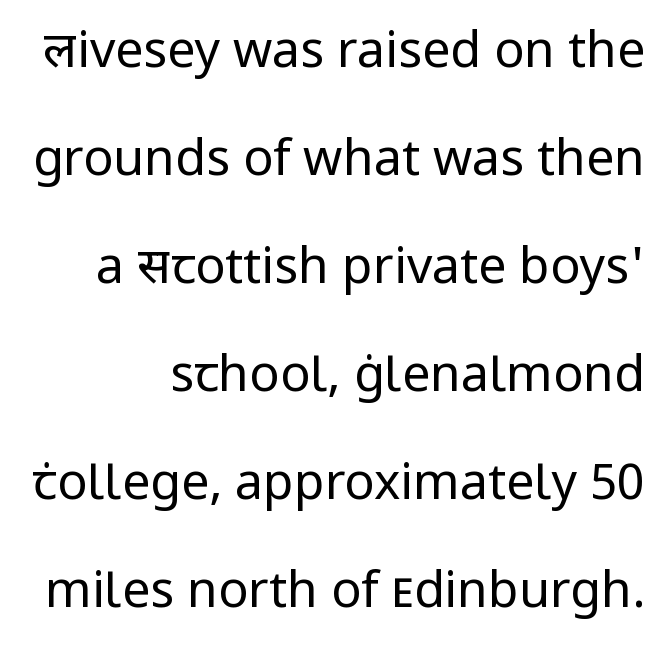
Q: Is the text bold? A: No.
Q: Is the text italic (slanted)? A: No, it is upright.
Q: Is the typeface a serif or a sans-serif typeface? A: Sans-serif.
Q: Is the text underlined? A: No.
Q: Is the spacing between letters normal or unusually wide? A: Normal.
Q: Is the spacing between lines tight, normal or loose? A: Loose.
Q: Width (condensed, normal, or wide)? A: Normal.
Q: Stroke contrast? A: Low.
Q: x-height? A: Medium.
Q: Monospaced? A: No.
